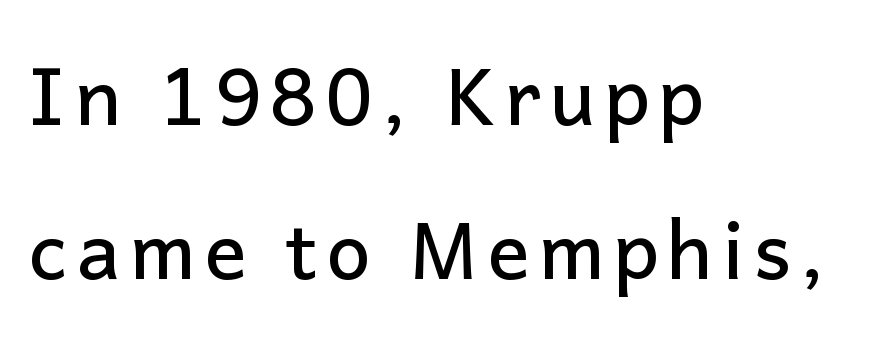
Q: Is the text italic (slanted)? A: No, it is upright.
Q: Is the typeface a serif or a sans-serif typeface? A: Sans-serif.
Q: Is the text underlined? A: No.
Q: How is the paragraph aligned? A: Left-aligned.
Q: Is the spacing between lines tight, normal or loose? A: Loose.
Q: Width (condensed, normal, or wide)? A: Normal.
Q: Stroke contrast? A: Low.
Q: x-height? A: Medium.
Q: Monospaced? A: No.
